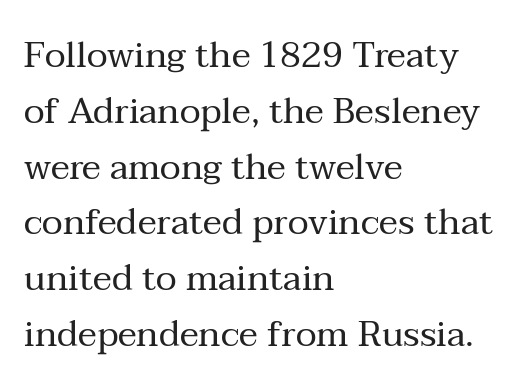
{"serif": "yes", "italic": "no", "bold": "no", "weight": "regular", "width": "normal", "stroke_contrast": "medium", "x_height": "medium", "monospaced": "no", "underline": "no", "align": "left", "line_spacing": "normal", "line_spacing_ratio": 1.55, "letter_spacing": "normal", "letter_spacing_em": 0.0, "glyph_px": 36}
